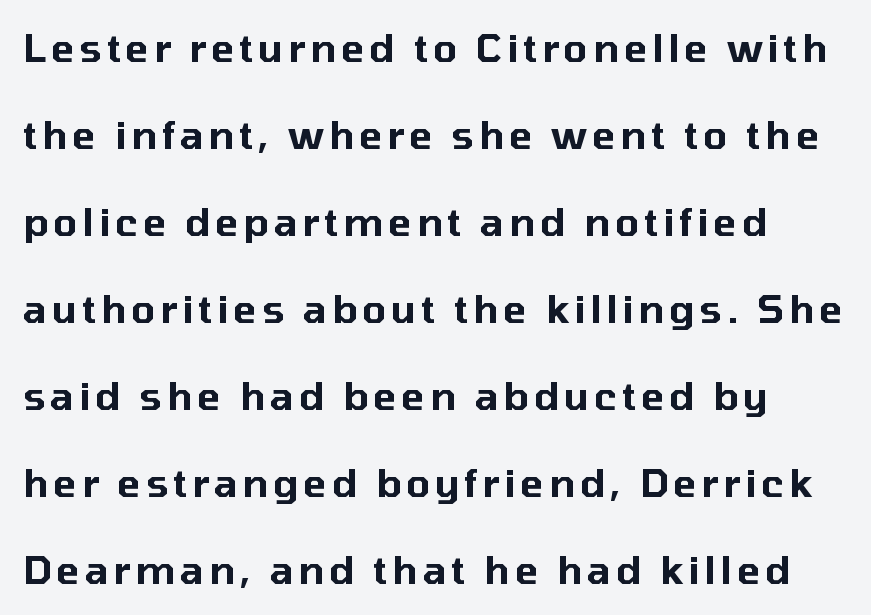
The vertical gap from one line to the next is large. The strip under each line holds only bare page. You can tell it's not italic because the verticals are truly vertical. The rendering shows plain stroke endings on the letterforms — a sans-serif design. Character widths vary here, with narrow letters taking less room than wide ones.
